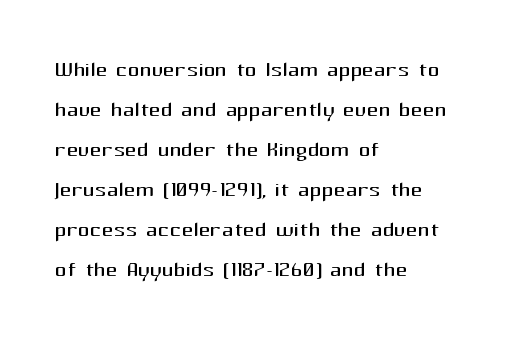
These lines sit exactly where default settings would place them. Stems here are at most as thick as an everyday book face. Varying glyph widths throughout — classic text-font behaviour. Has an underline been added? It has not. The rendering keeps characters at their native spacing. To sum up the face: it is a sans, with no serifs.
